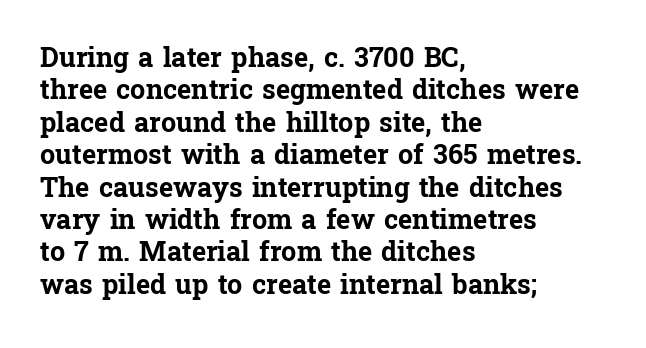
The space directly below the letters is spotless. Heavy-handed strokes throughout: this text is bold. If you drew a ruler down the left edge, every line would touch it. Italic: no, the glyphs are upright roman. Nobody touched the tracking dial on this one.
